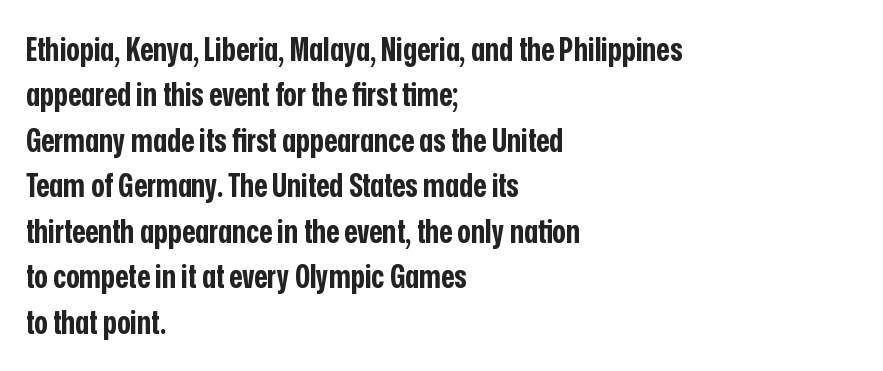
Q: Is the text bold? A: Yes.
Q: Is the text italic (slanted)? A: No, it is upright.
Q: Is the typeface a serif or a sans-serif typeface? A: Sans-serif.
Q: Is the text underlined? A: No.
Q: How is the paragraph aligned? A: Left-aligned.
Q: Is the spacing between letters normal or unusually wide? A: Normal.
Q: Is the spacing between lines tight, normal or loose? A: Normal.
Q: Width (condensed, normal, or wide)? A: Condensed.
Q: Stroke contrast? A: Low.
Q: x-height? A: Medium.
Q: Monospaced? A: No.
